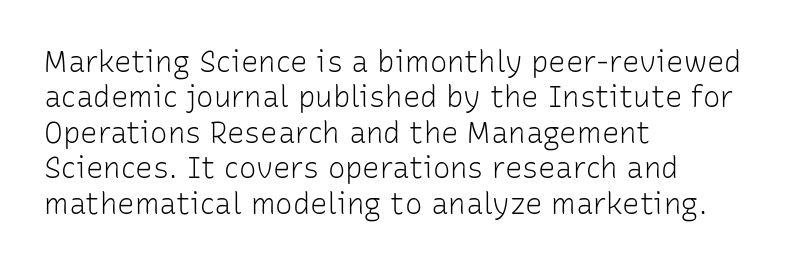
The image shows 29 px light sans-serif type, upright; set left-aligned, line spacing 1.22x, normal letter spacing, not underlined; low stroke contrast and a medium x-height.
